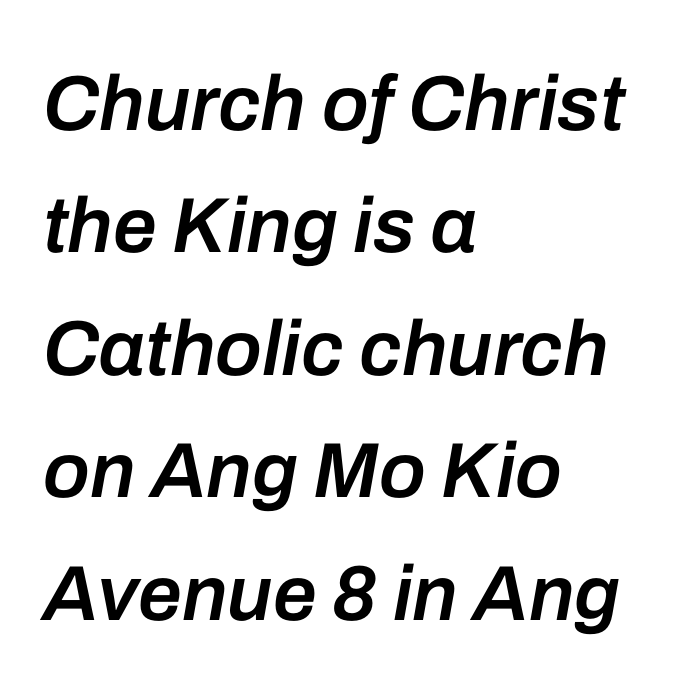
Summary of weight: moderately heavy, a semibold. How are the letters spaced? Ordinarily, with no added tracking. Plain, unruled lines of type. Where is the straight margin? On the left. Does the leading feel generous? No, just average.
